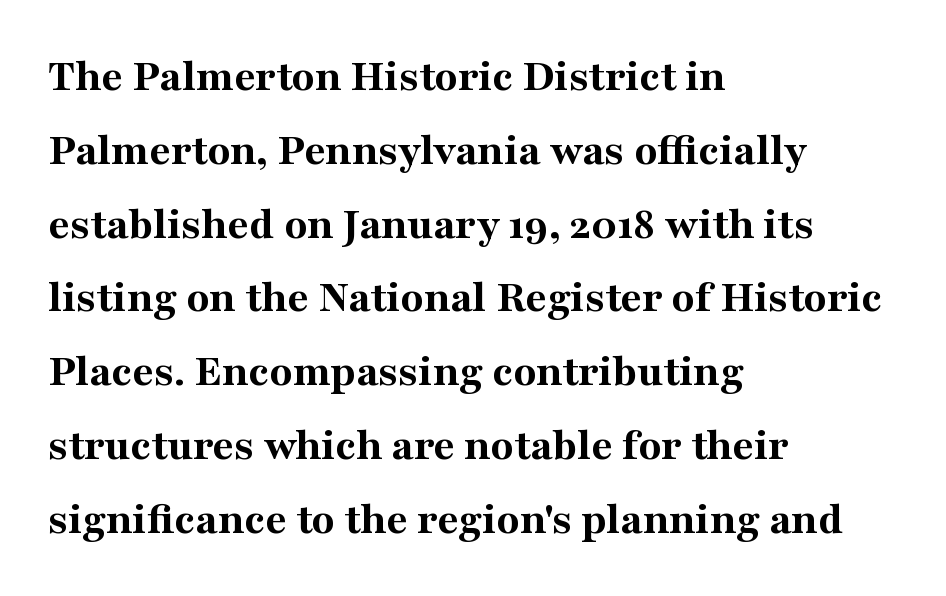
Q: Is the text bold? A: Yes.
Q: Is the text italic (slanted)? A: No, it is upright.
Q: Is the typeface a serif or a sans-serif typeface? A: Serif.
Q: Is the text underlined? A: No.
Q: How is the paragraph aligned? A: Left-aligned.
Q: Is the spacing between letters normal or unusually wide? A: Normal.
Q: Is the spacing between lines tight, normal or loose? A: Normal.
Q: Width (condensed, normal, or wide)? A: Normal.
Q: Stroke contrast? A: Medium.
Q: x-height? A: Medium.
Q: Monospaced? A: No.
